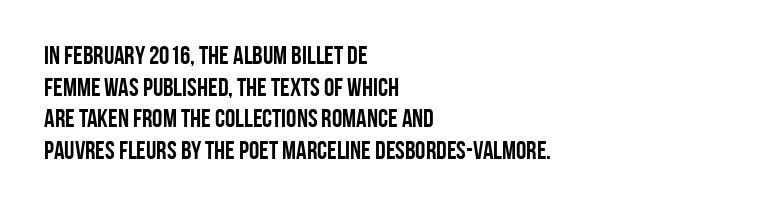
The image shows 26 px bold type, upright; set left-aligned, line spacing 1.22x, normal letter spacing, not underlined.
